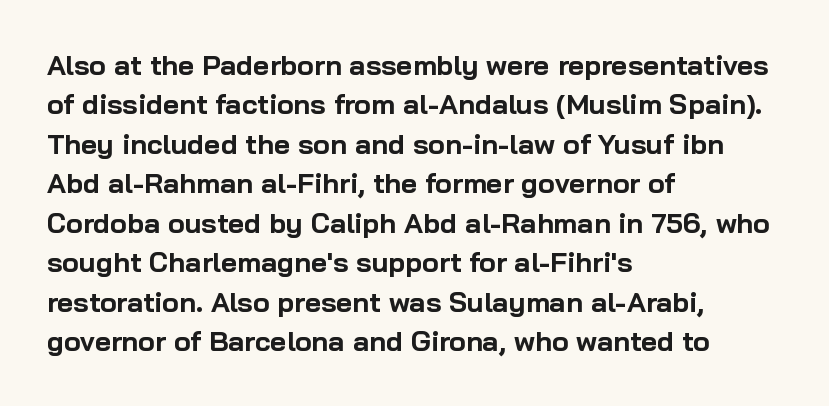
Q: Is the text bold? A: Yes.
Q: Is the text italic (slanted)? A: No, it is upright.
Q: Is the typeface a serif or a sans-serif typeface? A: Sans-serif.
Q: Is the text underlined? A: No.
Q: How is the paragraph aligned? A: Left-aligned.
Q: Is the spacing between letters normal or unusually wide? A: Normal.
Q: Is the spacing between lines tight, normal or loose? A: Normal.
Q: Width (condensed, normal, or wide)? A: Normal.
Q: Stroke contrast? A: Low.
Q: x-height? A: Medium.
Q: Monospaced? A: No.
